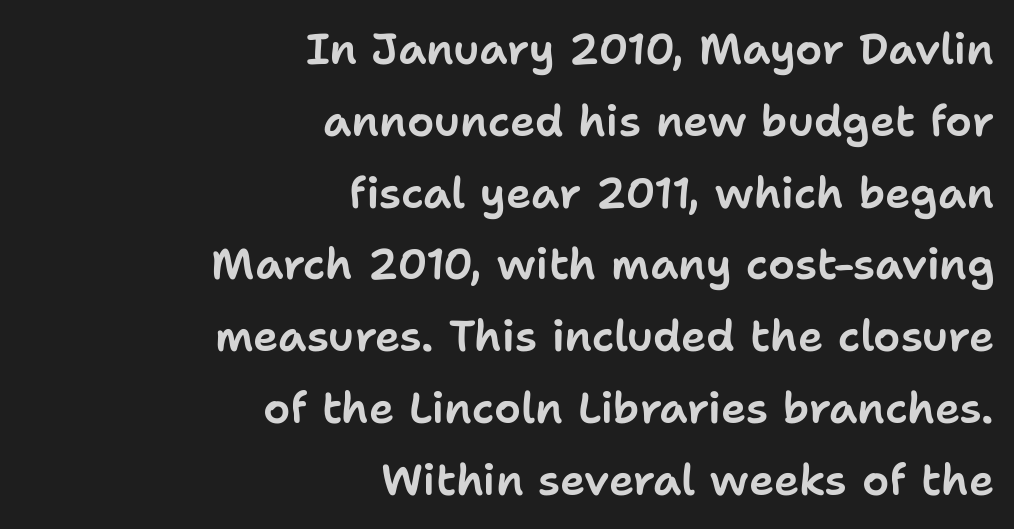
{"serif": "no", "italic": "no", "width": "normal", "stroke_contrast": "low", "x_height": "medium", "monospaced": "no", "underline": "no", "align": "right", "line_spacing": "normal", "line_spacing_ratio": 1.67, "letter_spacing": "normal", "letter_spacing_em": 0.0, "glyph_px": 43}
